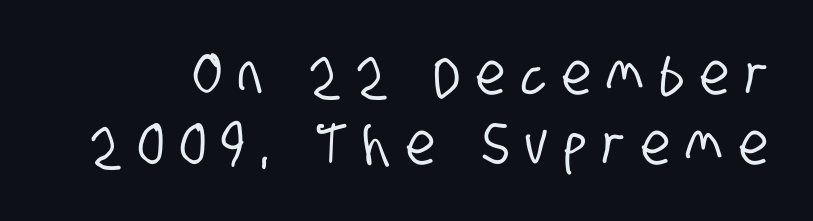
{"serif": "no", "width": "condensed", "stroke_contrast": "low", "x_height": "large", "monospaced": "no", "underline": "no", "line_spacing_ratio": 1.2, "letter_spacing": "wide", "letter_spacing_em": 0.28, "glyph_px": 58}
